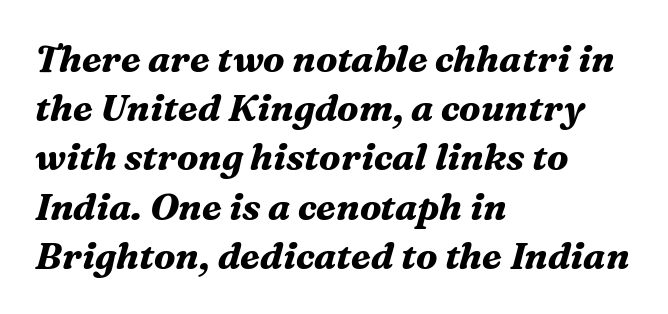
The letters advance in unequal steps, a hallmark of proportional type. The string is rendered with underlining switched off. A serif font was chosen for this passage. Short and long lines alike share a common starting point at left.
